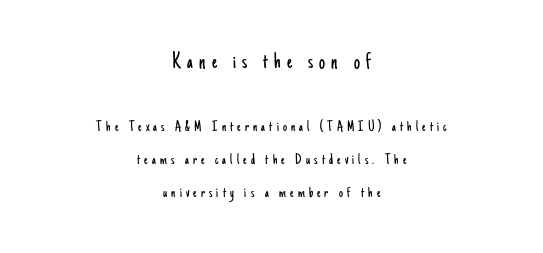
The letters are spread apart with noticeably loose tracking. Is this a heavy cut? Hardly; it is regular or lighter. Quick note: not italic, upright. Unmarked baselines from the first word to the last.
